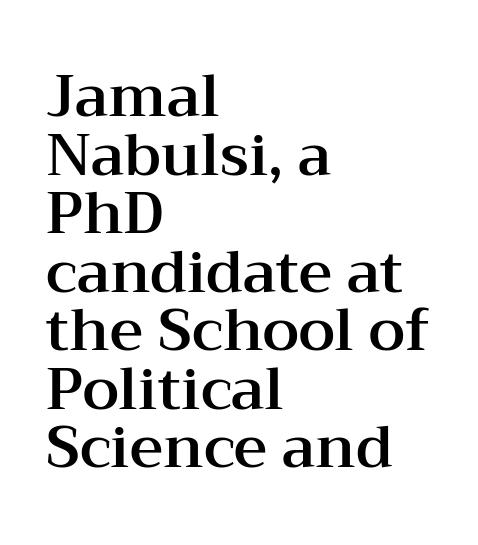
Q: Is the text italic (slanted)? A: No, it is upright.
Q: Is the typeface a serif or a sans-serif typeface? A: Serif.
Q: Is the text underlined? A: No.
Q: How is the paragraph aligned? A: Left-aligned.
Q: Is the spacing between letters normal or unusually wide? A: Normal.
Q: Is the spacing between lines tight, normal or loose? A: Tight.
Q: Width (condensed, normal, or wide)? A: Wide.
Q: Stroke contrast? A: Medium.
Q: x-height? A: Medium.
Q: Monospaced? A: No.
